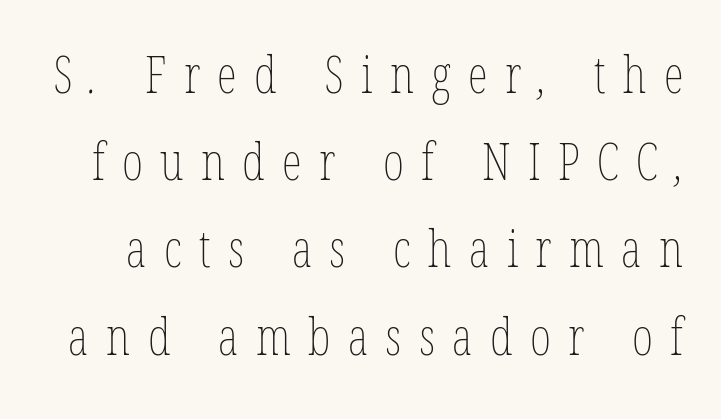
The baseline area is clear. The letters are spread apart with noticeably loose tracking. Each stroke keeps to a modest, everyday thickness or less. These lines are rendered in a variable-pitch font.
